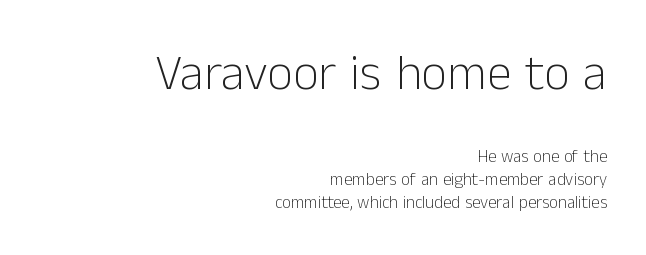
Regarding serifs, this sample does without them. These lines are rendered in a variable-pitch font. Students, note that the glyphs here touch the page at normal intervals. Horizontally, the lines are justified to the trailing edge only. The earlier block is typeset at a bigger size than the later block. The space beneath each line is pristine and unruled.
